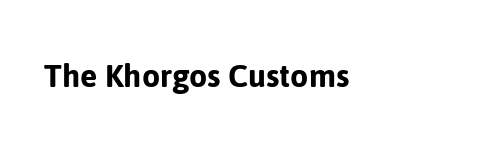
{"serif": "no", "italic": "no", "width": "normal", "stroke_contrast": "low", "x_height": "medium", "monospaced": "no", "underline": "no", "align": "left", "letter_spacing": "normal", "letter_spacing_em": 0.0, "glyph_px": 37}
